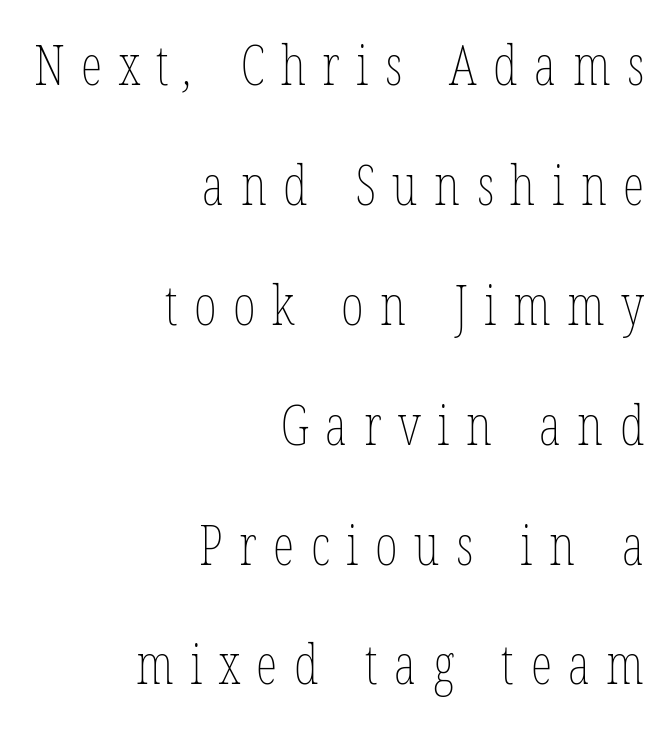
{"bold": "no", "weight": "thin", "width": "condensed", "stroke_contrast": "low", "x_height": "medium", "monospaced": "no", "underline": "no", "align": "right", "line_spacing": "loose", "line_spacing_ratio": 2.18, "letter_spacing": "wide", "letter_spacing_em": 0.3, "glyph_px": 55}
